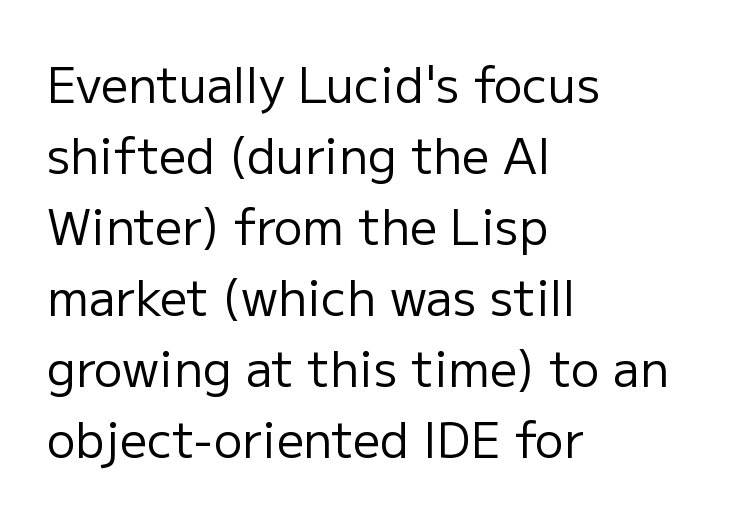
The characters are drawn with everyday or finer stroke widths. Horizontal bands of white between lines are of average thickness. The lettering stays uniformly vertical, giving the passage a roman look. A typesetter would call this proportional, since set widths differ per character. Check under the words: just untouched page.
